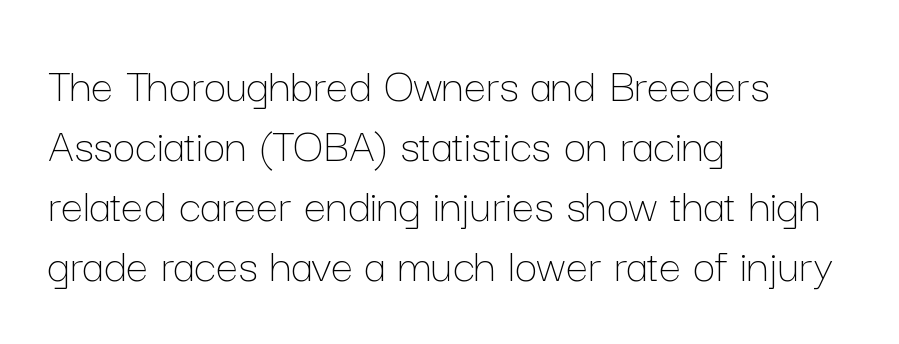
{"italic": "no", "bold": "no", "weight": "thin", "width": "normal", "stroke_contrast": "low", "x_height": "medium", "monospaced": "no", "underline": "no", "align": "left", "line_spacing_ratio": 1.2, "letter_spacing": "normal", "letter_spacing_em": 0.0, "glyph_px": 50}
